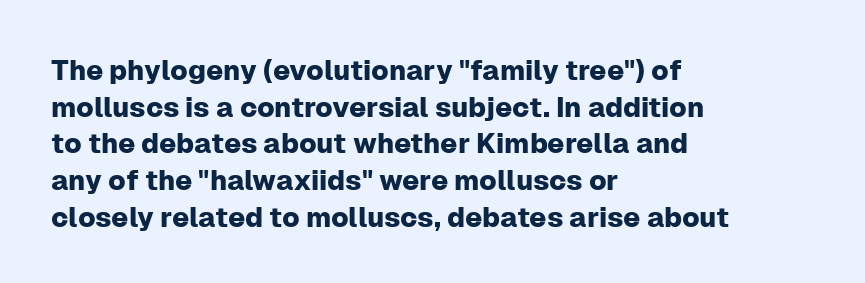
Is there any slant? The stems are plumb. Characters follow at the spacing the type designer built in. This rendering features lettering with no underline. Character widths vary here, with narrow letters taking less room than wide ones. Successive baselines arrive at the customary interval.
